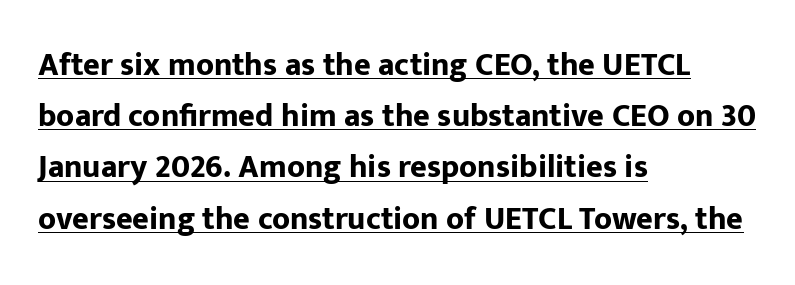
Q: Is the text bold? A: Yes.
Q: Is the text italic (slanted)? A: No, it is upright.
Q: Is the typeface a serif or a sans-serif typeface? A: Sans-serif.
Q: Is the text underlined? A: Yes.
Q: How is the paragraph aligned? A: Left-aligned.
Q: Is the spacing between letters normal or unusually wide? A: Normal.
Q: Is the spacing between lines tight, normal or loose? A: Normal.
Q: Width (condensed, normal, or wide)? A: Normal.
Q: Stroke contrast? A: Low.
Q: x-height? A: Medium.
Q: Monospaced? A: No.
